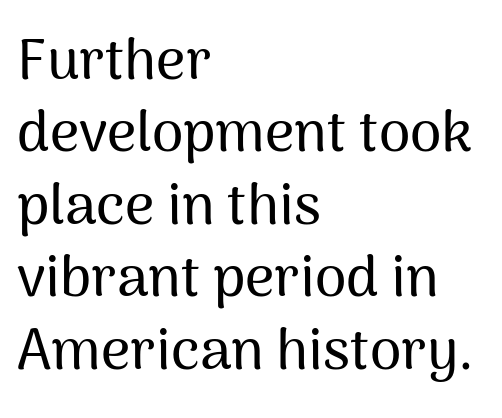
Q: Is the text italic (slanted)? A: No, it is upright.
Q: Is the typeface a serif or a sans-serif typeface? A: Sans-serif.
Q: Is the text underlined? A: No.
Q: How is the paragraph aligned? A: Left-aligned.
Q: Is the spacing between letters normal or unusually wide? A: Normal.
Q: Is the spacing between lines tight, normal or loose? A: Normal.
Q: Width (condensed, normal, or wide)? A: Normal.
Q: Stroke contrast? A: Medium.
Q: x-height? A: Medium.
Q: Monospaced? A: No.
